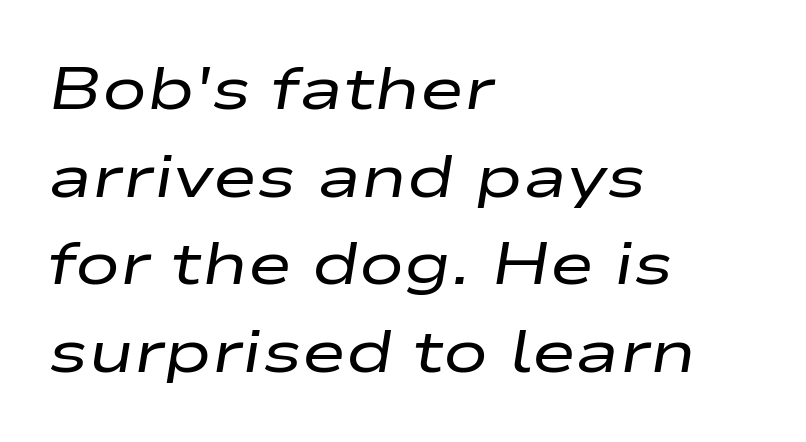
Q: Is the text bold? A: No.
Q: Is the text italic (slanted)? A: Yes, it leans right by about 9 degrees.
Q: Is the text underlined? A: No.
Q: How is the paragraph aligned? A: Left-aligned.
Q: Is the spacing between letters normal or unusually wide? A: Normal.
Q: Is the spacing between lines tight, normal or loose? A: Normal.
Q: Width (condensed, normal, or wide)? A: Wide.
Q: Stroke contrast? A: Low.
Q: x-height? A: Medium.
Q: Monospaced? A: No.
